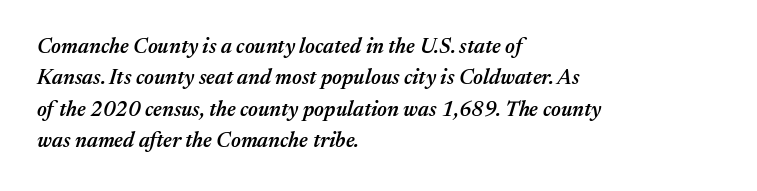
Q: Is the text bold? A: Semi-bold.
Q: Is the text italic (slanted)? A: Yes, it leans right by about 17 degrees.
Q: Is the text underlined? A: No.
Q: How is the paragraph aligned? A: Left-aligned.
Q: Is the spacing between letters normal or unusually wide? A: Normal.
Q: Is the spacing between lines tight, normal or loose? A: Normal.
